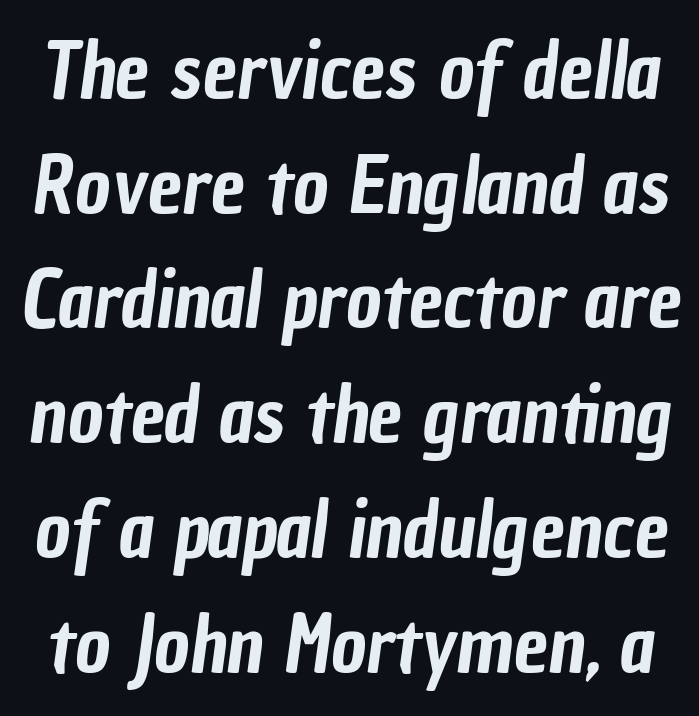
Q: Is the typeface a serif or a sans-serif typeface? A: Sans-serif.
Q: Is the text underlined? A: No.
Q: Is the spacing between letters normal or unusually wide? A: Normal.
Q: Is the spacing between lines tight, normal or loose? A: Normal.
Q: Width (condensed, normal, or wide)? A: Condensed.
Q: Stroke contrast? A: Low.
Q: x-height? A: Medium.
Q: Monospaced? A: No.
